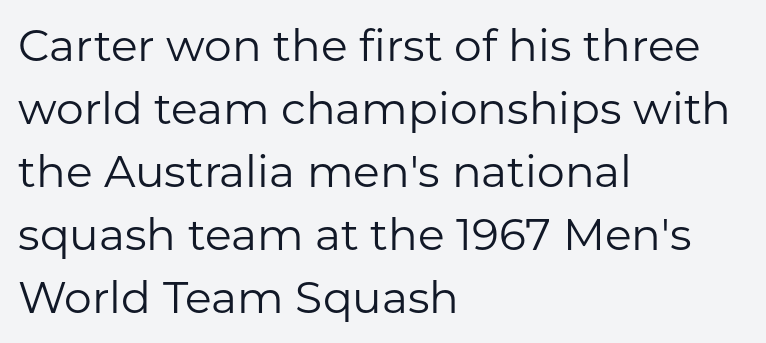
One-word summary of the alignment: left. Vertical spacing — default. A roman cut, with each character standing at attention. You could call the tracking neutral — neither tight nor loose. Do the characters align in a grid? No, the font is proportional.
